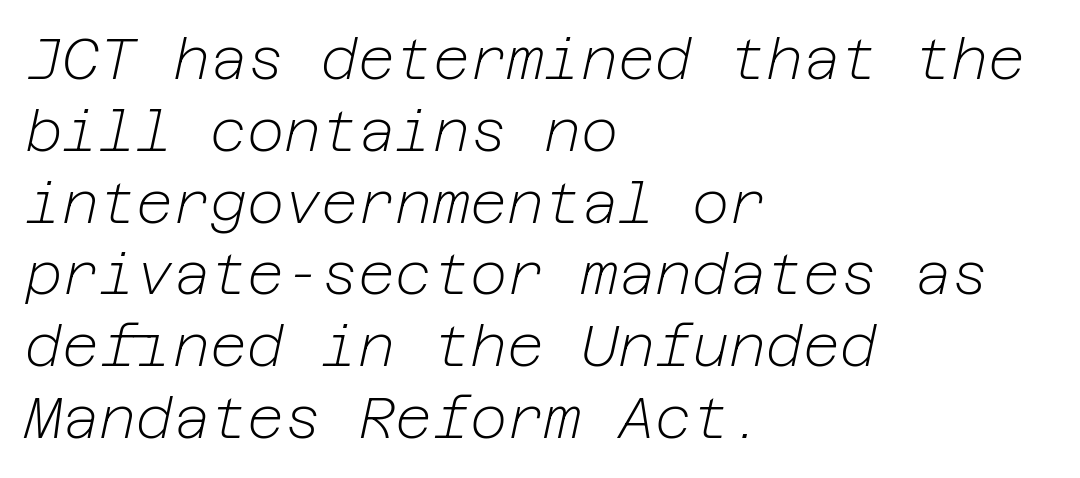
{"italic": "yes", "lean": "right", "slant_degrees": 12, "bold": "no", "weight": "light", "width": "normal", "stroke_contrast": "low", "x_height": "medium", "underline": "no", "align": "left", "line_spacing": "normal", "line_spacing_ratio": 1.26, "letter_spacing": "normal", "letter_spacing_em": 0.0, "glyph_px": 57}
